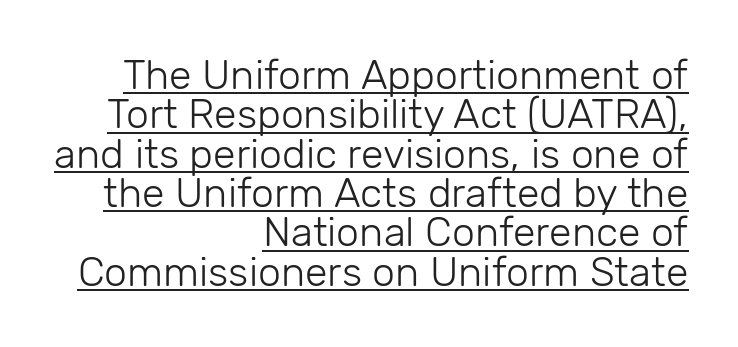
The image shows 41 px light sans-serif type, upright; set right-aligned, tight line spacing (0.96x), normal letter spacing, underlined; low stroke contrast and a medium x-height.
